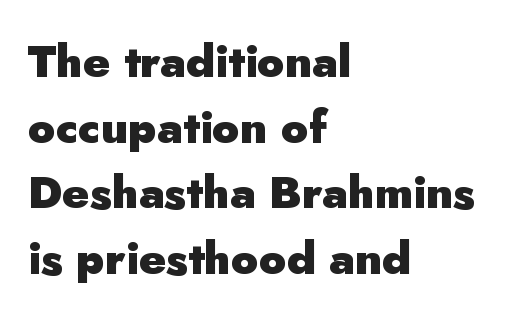
Q: Is the text bold? A: Yes.
Q: Is the text italic (slanted)? A: No, it is upright.
Q: Is the typeface a serif or a sans-serif typeface? A: Sans-serif.
Q: Is the text underlined? A: No.
Q: How is the paragraph aligned? A: Left-aligned.
Q: Is the spacing between letters normal or unusually wide? A: Normal.
Q: Is the spacing between lines tight, normal or loose? A: Normal.
Q: Width (condensed, normal, or wide)? A: Normal.
Q: Stroke contrast? A: Low.
Q: x-height? A: Small.
Q: Monospaced? A: No.
